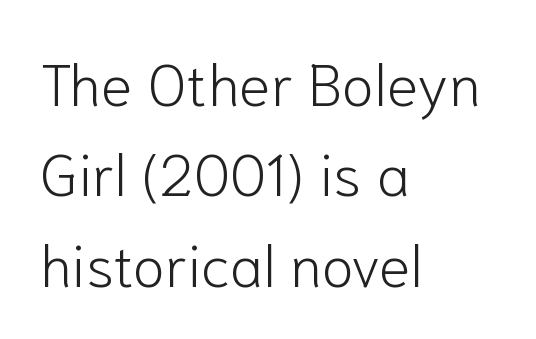
{"serif": "no", "italic": "no", "bold": "no", "weight": "light", "width": "normal", "stroke_contrast": "low", "x_height": "medium", "monospaced": "no", "underline": "no", "align": "left", "line_spacing": "normal", "line_spacing_ratio": 1.53, "letter_spacing": "normal", "letter_spacing_em": 0.0, "glyph_px": 59}
